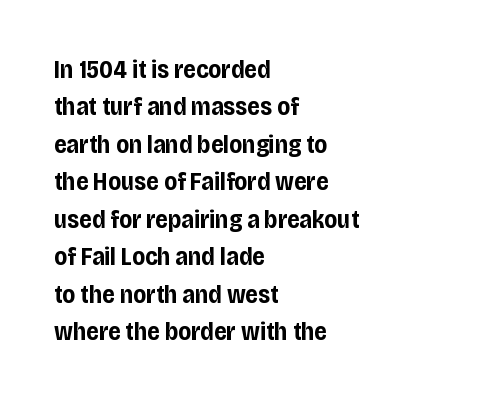
The image shows 25 px bold type, upright; set left-aligned, normal line spacing (1.5x), normal letter spacing, not underlined.
